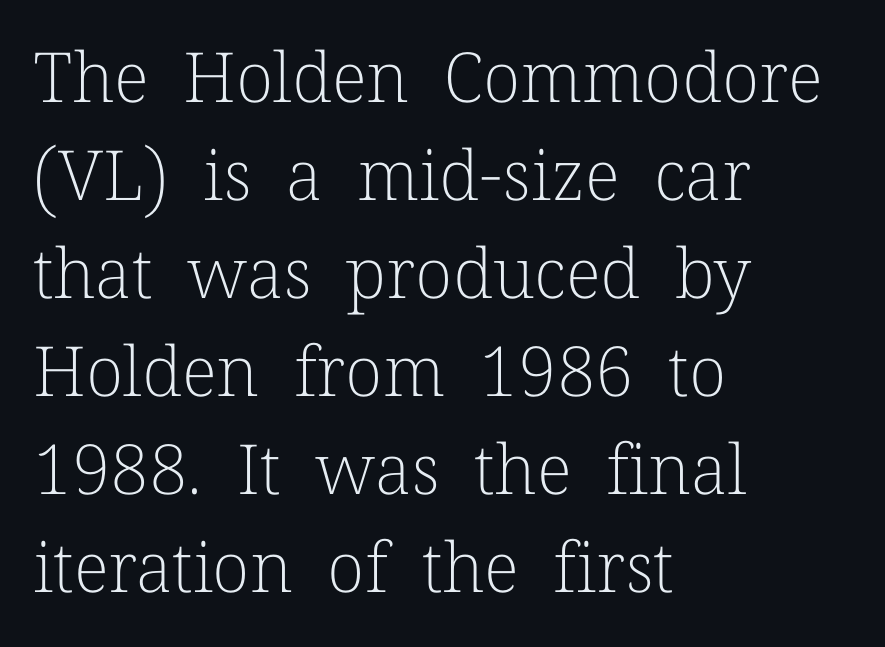
The image shows 69 px light serif type, upright; set left-aligned, normal line spacing (1.42x), normal letter spacing, not underlined; low stroke contrast and a medium x-height.
